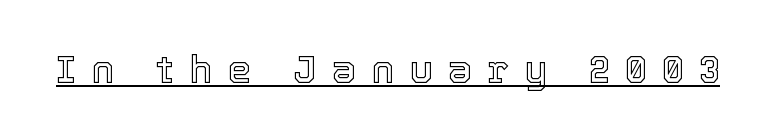
The image shows 38 px text type, upright; set unusually wide letter spacing (+0.41 em), underlined; a medium x-height.
